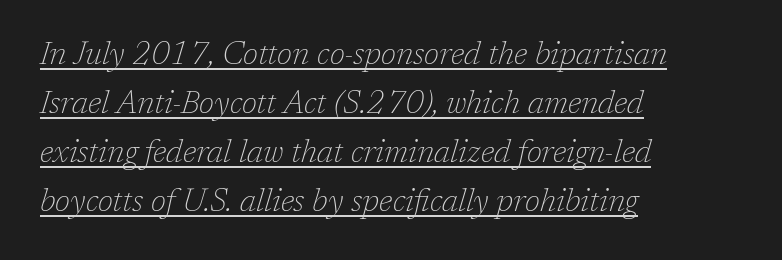
The image shows 32 px thin serif type, italic (leaning right); set left-aligned, normal line spacing (1.53x), normal letter spacing, underlined; low stroke contrast and a medium x-height.
